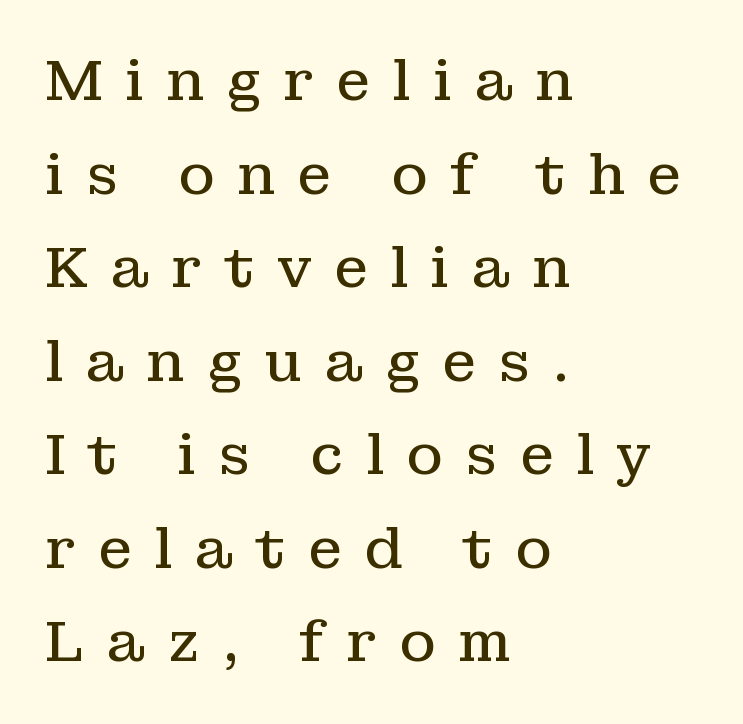
Q: Is the text bold? A: No.
Q: Is the text italic (slanted)? A: No, it is upright.
Q: Is the typeface a serif or a sans-serif typeface? A: Serif.
Q: Is the text underlined? A: No.
Q: How is the paragraph aligned? A: Left-aligned.
Q: Is the spacing between letters normal or unusually wide? A: Unusually wide.
Q: Is the spacing between lines tight, normal or loose? A: Normal.
Q: Width (condensed, normal, or wide)? A: Normal.
Q: Stroke contrast? A: Low.
Q: x-height? A: Medium.
Q: Monospaced? A: No.
